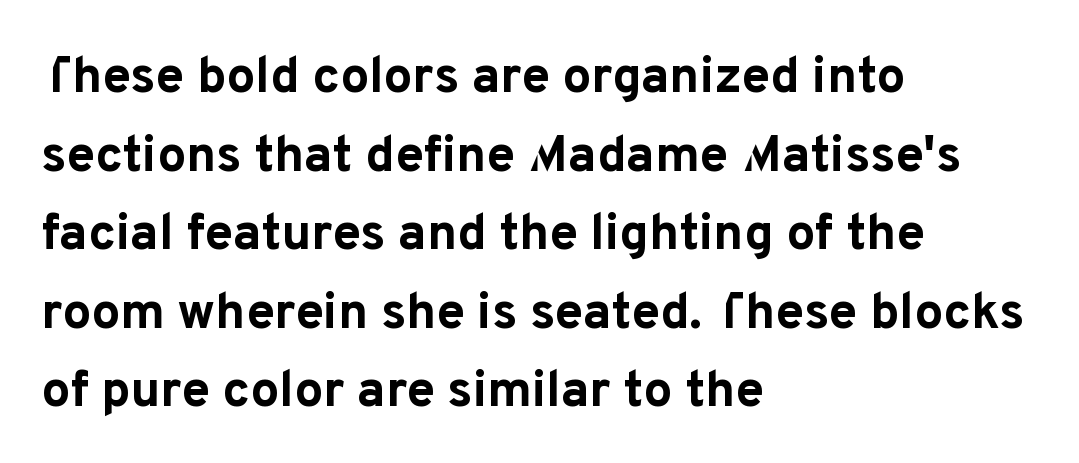
Check under the words: just untouched page. Do the letters lean? They stand straight. Teacher's note: observe the even left margin — that is flush-left alignment. In terms of letterform style, serifs are entirely absent.
